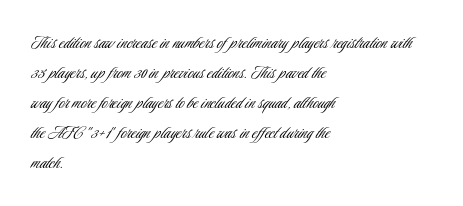
{"bold": "no", "underline": "no", "align": "left", "line_spacing": "normal", "line_spacing_ratio": 1.5, "letter_spacing": "normal", "letter_spacing_em": 0.0, "glyph_px": 20}
